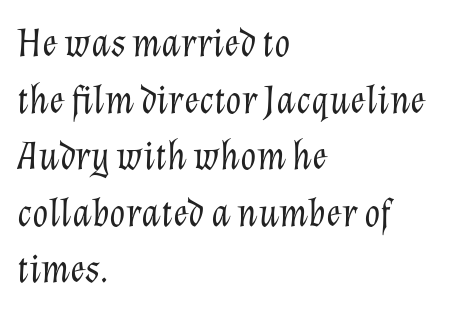
Q: Is the text bold? A: No.
Q: Is the text italic (slanted)? A: Yes, it leans right by about 12 degrees.
Q: Is the text underlined? A: No.
Q: How is the paragraph aligned? A: Left-aligned.
Q: Is the spacing between letters normal or unusually wide? A: Normal.
Q: Is the spacing between lines tight, normal or loose? A: Normal.
Q: Width (condensed, normal, or wide)? A: Normal.
Q: Stroke contrast? A: Low.
Q: x-height? A: Medium.
Q: Monospaced? A: No.
